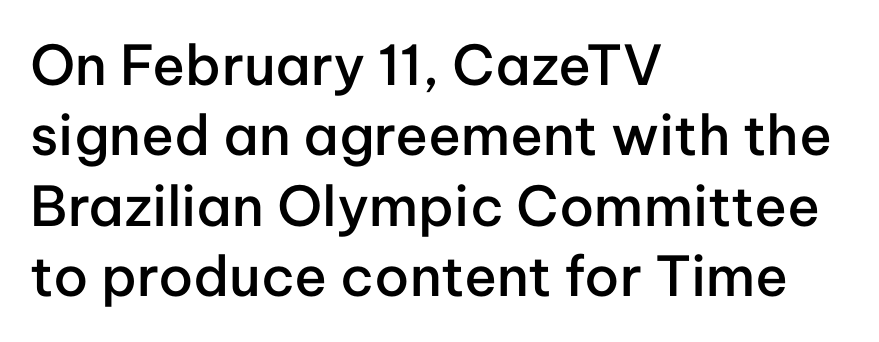
How heavy is the stroke? Medium-heavy — a semibold, shy of bold. Does the leading feel generous? No, just average. A typesetter would mark this as roman, not italic. The letters sit at their default tracking, neither squeezed nor spread. The letters advance in unequal steps, a hallmark of proportional type.
